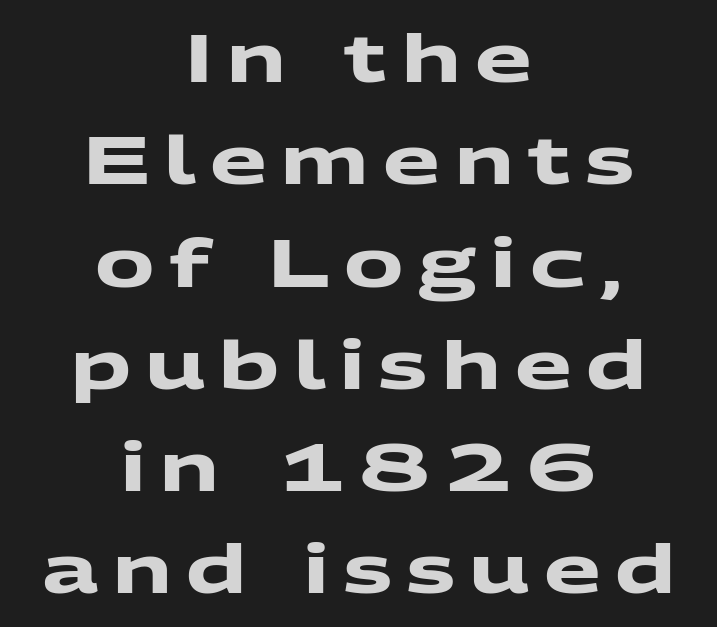
Heft: maximum for text — a bold. Each line is balanced around a shared central axis. Observe the wide spacing: letters keep a clear distance from each other. Regarding serifs, this sample does without them.
